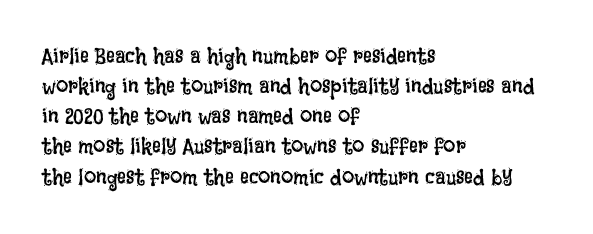
The letterforms sit shoulder to shoulder at normal distance. The space directly below the letters is spotless. Counters stay open thanks to moderate or lighter strokes. The vertical gap from one line to the next is medium. Ascenders rise straight up at ninety degrees. The ragged edge is on the right, which tells us the setting is flush left.
